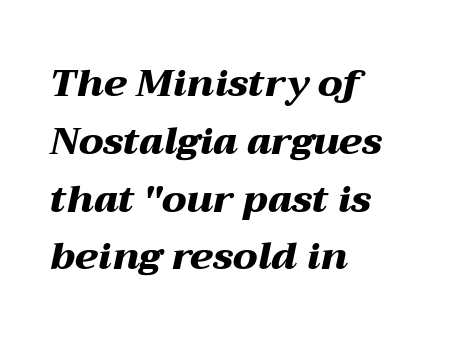
The image shows 38 px heavy, wide type, italic (leaning right); set left-aligned, normal line spacing (1.52x), normal letter spacing, not underlined; medium stroke contrast and a medium x-height.
